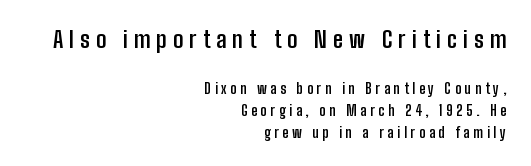
{"italic": "no", "bold": "yes", "underline": "no", "align": "right", "line_spacing": "normal", "line_spacing_ratio": 1.58, "letter_spacing": "wide", "letter_spacing_em": 0.26, "larger_block": "first", "size_ratio": 1.64, "glyph_px": 23}
